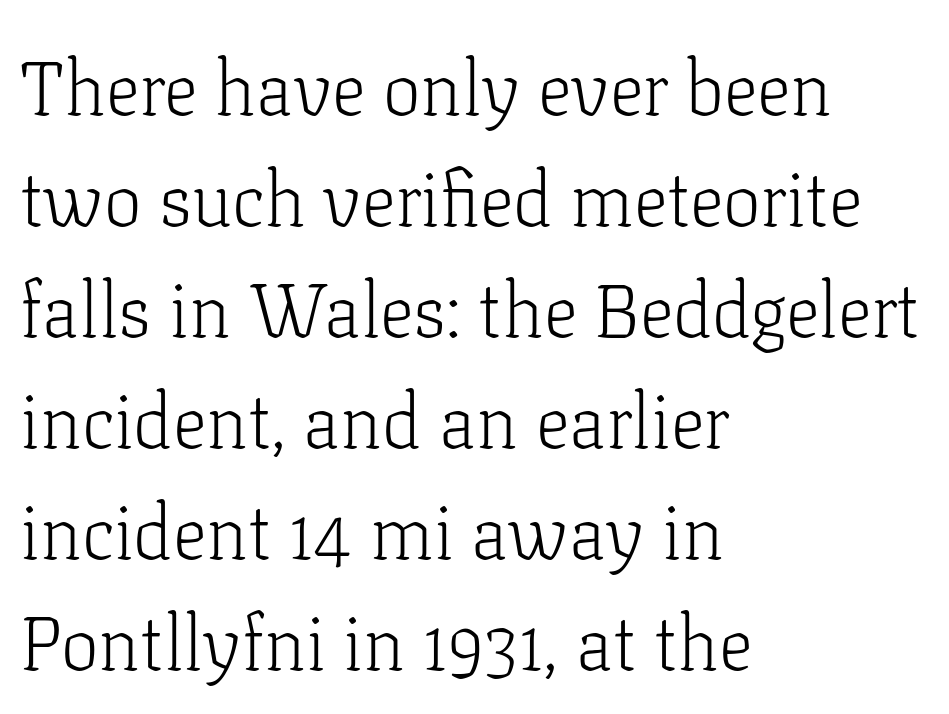
This sample keeps an unexceptional amount of space between lines. The typography opts for an upright posture over an oblique one. In terms of letterspacing, this is plain default setting. These lines are rendered in a variable-pitch font.
